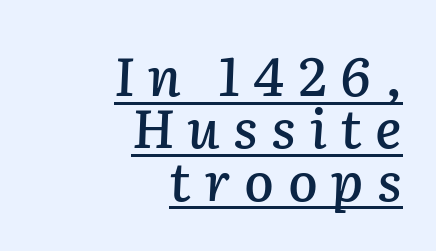
{"italic": "yes", "lean": "right", "slant_degrees": 2, "width": "normal", "stroke_contrast": "low", "x_height": "medium", "monospaced": "no", "underline": "yes", "align": "right", "line_spacing": "tight", "line_spacing_ratio": 0.97, "letter_spacing": "wide", "letter_spacing_em": 0.25, "glyph_px": 54}
